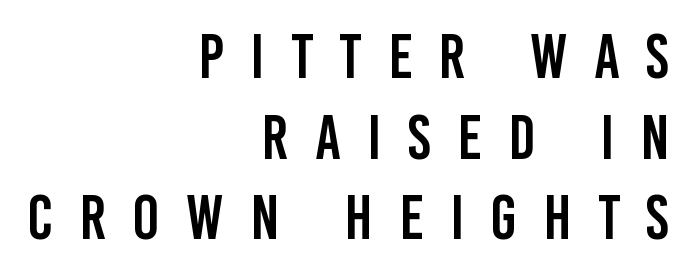
{"serif": "no", "italic": "no", "width": "condensed", "stroke_contrast": "low", "x_height": "large", "monospaced": "no", "underline": "no", "align": "right", "line_spacing": "normal", "line_spacing_ratio": 1.28, "letter_spacing": "wide", "letter_spacing_em": 0.42, "glyph_px": 63}
